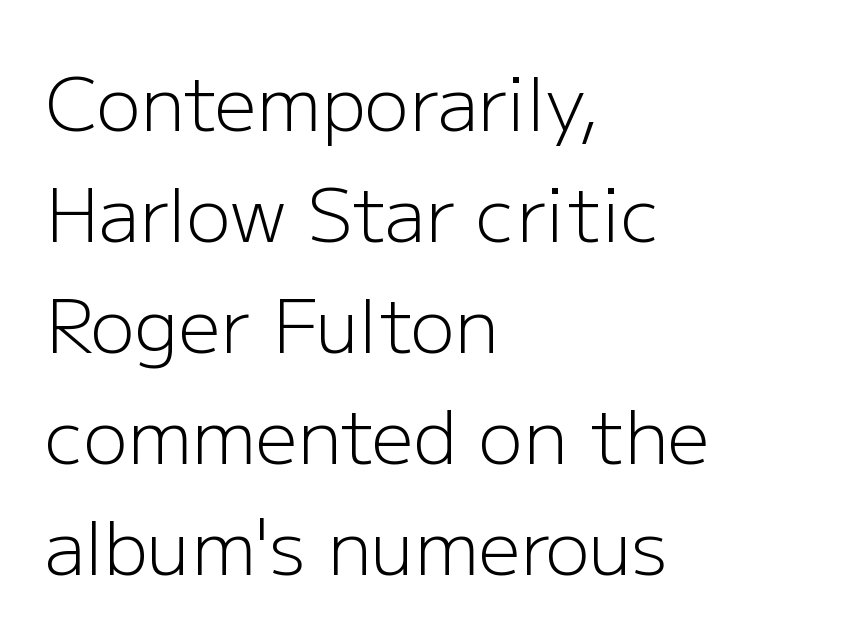
{"serif": "no", "italic": "no", "bold": "no", "weight": "light", "width": "normal", "stroke_contrast": "low", "x_height": "medium", "monospaced": "no", "underline": "no", "align": "left", "line_spacing": "normal", "line_spacing_ratio": 1.5, "letter_spacing": "normal", "letter_spacing_em": 0.0, "glyph_px": 74}
